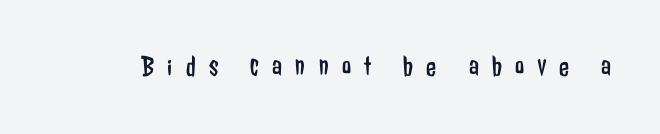
The image shows 29 px regular-weight, condensed sans-serif type, upright; set unusually wide letter spacing (+0.46 em), not underlined; low stroke contrast and a medium x-height.
